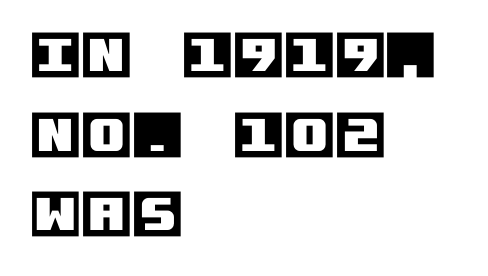
The typography opts for an upright posture over an oblique one. The face used here is rendered with its standard letterfit. In CSS terms this would be text-align: left. The baseline area is clear. These lines sit exactly where default settings would place them.
